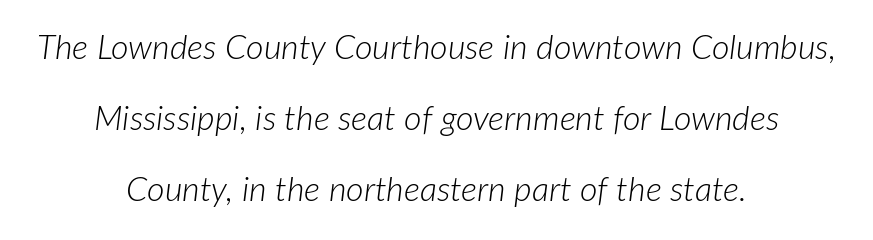
Q: Is the text bold? A: No.
Q: Is the text italic (slanted)? A: Yes, it leans right by about 7 degrees.
Q: Is the text underlined? A: No.
Q: How is the paragraph aligned? A: Centered.
Q: Is the spacing between letters normal or unusually wide? A: Normal.
Q: Is the spacing between lines tight, normal or loose? A: Loose.
Q: Width (condensed, normal, or wide)? A: Normal.
Q: Stroke contrast? A: Low.
Q: x-height? A: Medium.
Q: Monospaced? A: No.
